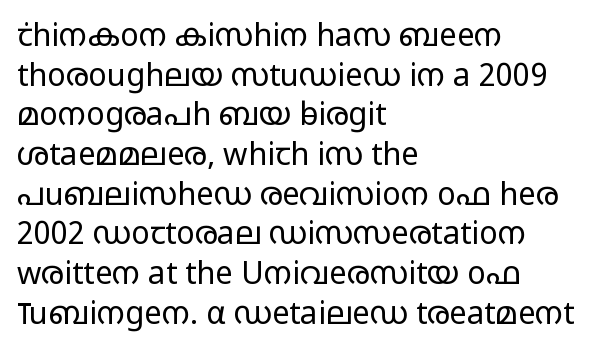
The image shows 31 px light, wide sans-serif type, upright; set left-aligned, normal line spacing (1.28x), normal letter spacing, not underlined; low stroke contrast and a medium x-height.
